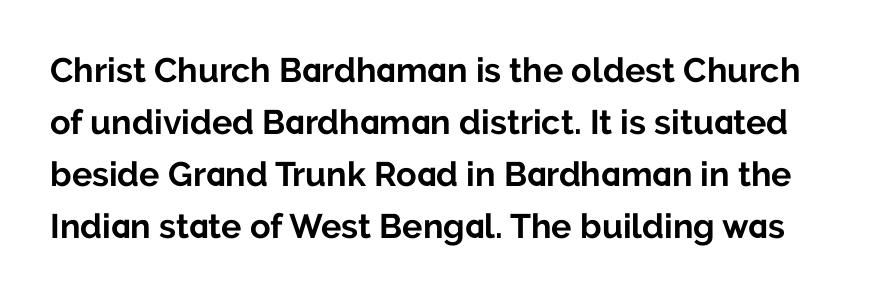
Leading matches the norm, producing a regular column. I'd call this a sans setting — the letters go barefoot. Varying glyph widths throughout — classic text-font behaviour. Students, this is bold: see how much ink each stroke carries. Descenders are the only things crossing below the line. Letter spacing: default.
